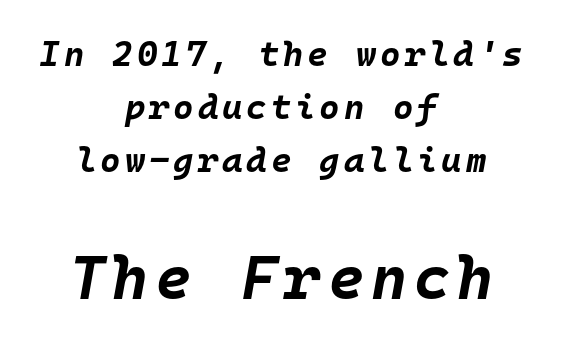
The image shows 62 px bold type, italic (leaning right), monospaced; set centered, normal line spacing (1.51x), not underlined; the second (bottom) block is 1.77x larger; low stroke contrast and a large x-height.
